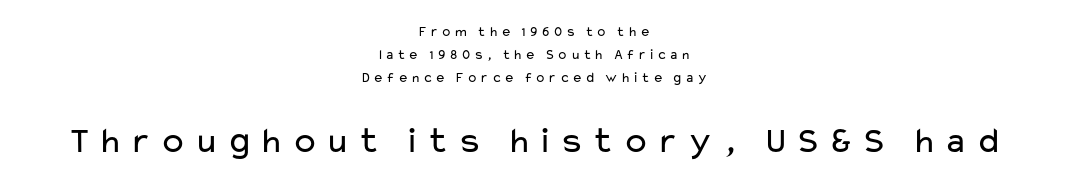
Q: Is the text bold? A: No.
Q: Is the text italic (slanted)? A: No, it is upright.
Q: Is the typeface a serif or a sans-serif typeface? A: Sans-serif.
Q: Is the text underlined? A: No.
Q: How is the paragraph aligned? A: Centered.
Q: Is the spacing between lines tight, normal or loose? A: Normal.
Q: Which block of text is set in a larger size, the first (top) or the second (bottom)? A: The second (bottom) one.
Q: Width (condensed, normal, or wide)? A: Wide.
Q: Stroke contrast? A: Low.
Q: x-height? A: Medium.
Q: Monospaced? A: No.
